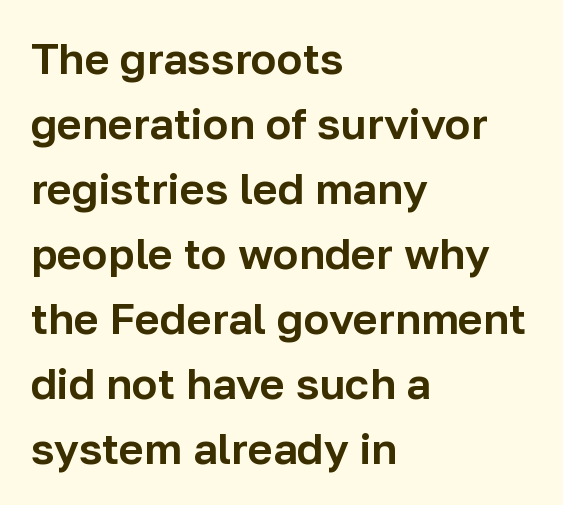
Q: Is the text italic (slanted)? A: No, it is upright.
Q: Is the typeface a serif or a sans-serif typeface? A: Sans-serif.
Q: Is the text underlined? A: No.
Q: How is the paragraph aligned? A: Left-aligned.
Q: Is the spacing between letters normal or unusually wide? A: Normal.
Q: Is the spacing between lines tight, normal or loose? A: Normal.
Q: Width (condensed, normal, or wide)? A: Normal.
Q: Stroke contrast? A: Low.
Q: x-height? A: Medium.
Q: Monospaced? A: No.
